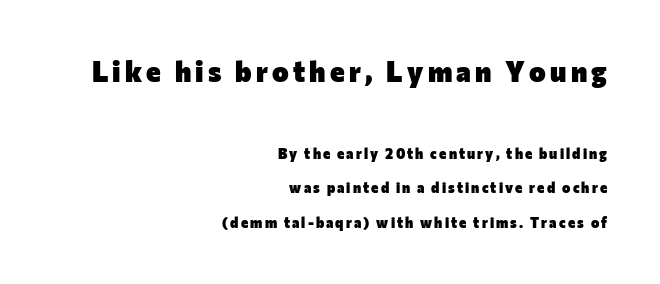
The image shows 28 px heavy sans-serif type, upright; set right-aligned, loose line spacing (2.45x), not underlined; the first (top) block is 2.0x larger; low stroke contrast and a medium x-height.
